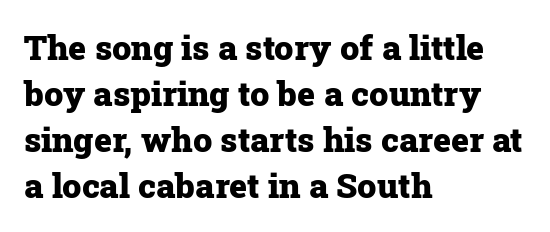
The image shows 34 px heavy serif type, upright; set left-aligned, normal line spacing (1.35x), normal letter spacing, not underlined; low stroke contrast and a medium x-height.
